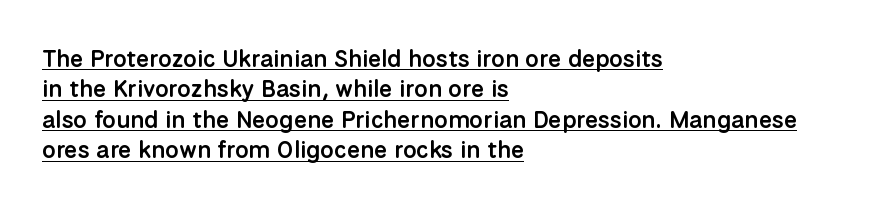
Q: Is the text bold? A: Semi-bold.
Q: Is the text italic (slanted)? A: No, it is upright.
Q: Is the text underlined? A: Yes.
Q: How is the paragraph aligned? A: Left-aligned.
Q: Is the spacing between letters normal or unusually wide? A: Normal.
Q: Is the spacing between lines tight, normal or loose? A: Normal.
